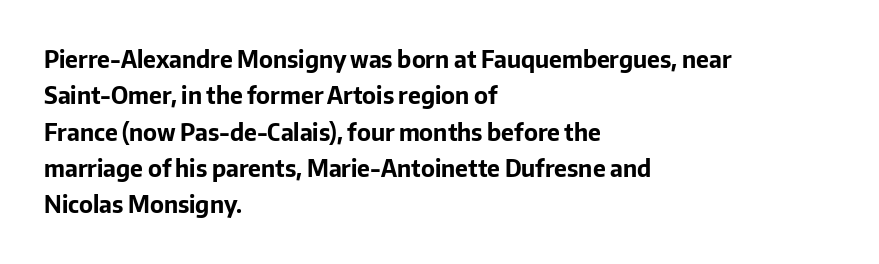
Q: Is the text bold? A: Yes.
Q: Is the text italic (slanted)? A: No, it is upright.
Q: Is the text underlined? A: No.
Q: How is the paragraph aligned? A: Left-aligned.
Q: Is the spacing between letters normal or unusually wide? A: Normal.
Q: Is the spacing between lines tight, normal or loose? A: Normal.
